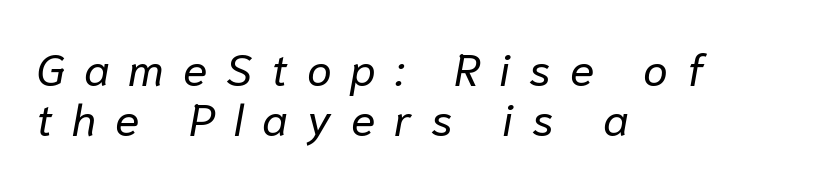
The image shows 45 px regular-weight type, italic (leaning right); set left-aligned, tight line spacing (1.11x), unusually wide letter spacing (+0.42 em), not underlined; low stroke contrast and a medium x-height.
